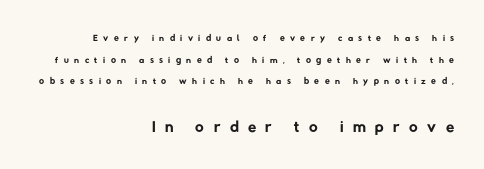
The passage shown is not underscored anywhere. A typesetter would call this heavily tracked-out type. The compositor pushed each line to the right boundary. The letters look calm and open, with moderate or lighter stems. Quick note: interline space is typical.
